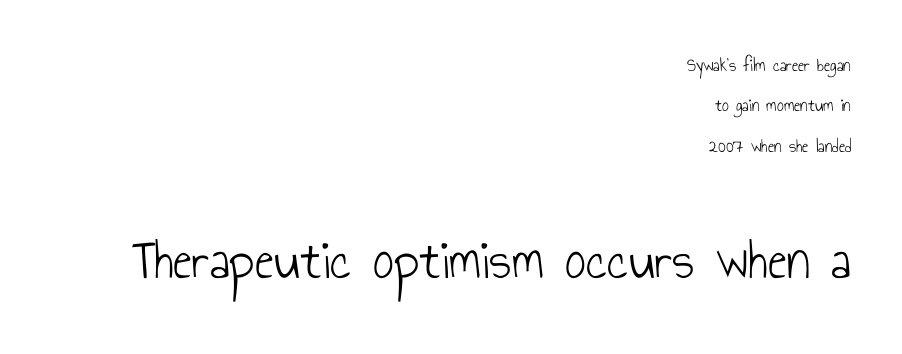
The image shows 58 px light, condensed sans-serif type, upright; set right-aligned, loose line spacing (2.12x), normal letter spacing, not underlined; the second (bottom) block is 3.05x larger; low stroke contrast and a small x-height.
